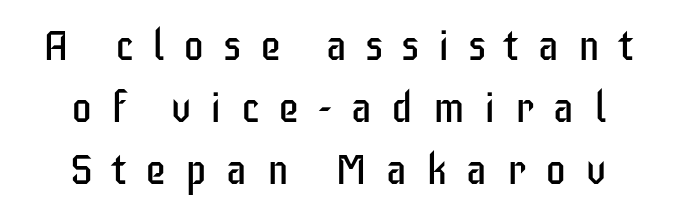
Q: Is the text bold? A: No.
Q: Is the text italic (slanted)? A: No, it is upright.
Q: Is the typeface a serif or a sans-serif typeface? A: Sans-serif.
Q: Is the text underlined? A: No.
Q: How is the paragraph aligned? A: Centered.
Q: Is the spacing between letters normal or unusually wide? A: Unusually wide.
Q: Is the spacing between lines tight, normal or loose? A: Normal.
Q: Width (condensed, normal, or wide)? A: Condensed.
Q: Stroke contrast? A: Low.
Q: x-height? A: Large.
Q: Monospaced? A: No.
